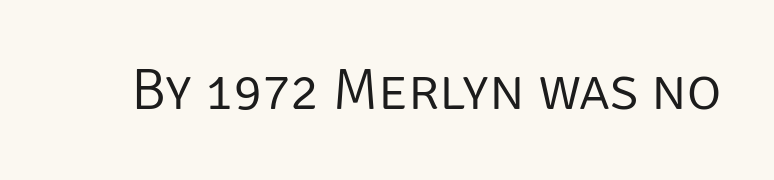
These lines are composed in type without serifs. Ascenders rise straight up at ninety degrees. A typesetter would call this proportional, since set widths differ per character. Tracking here is standard; glyphs follow each other at the usual distance. The passage shown is not underscored anywhere.
